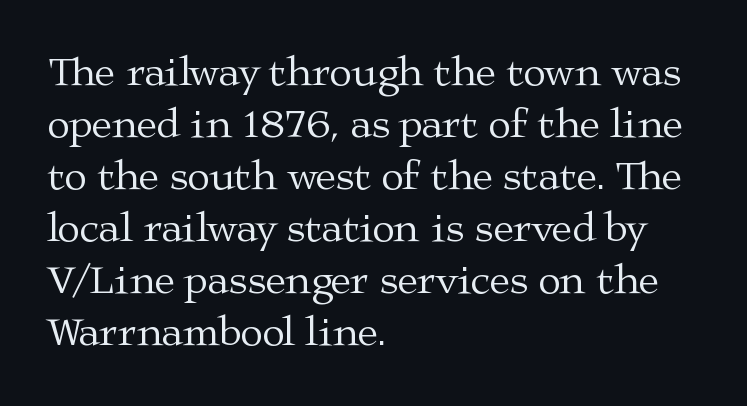
{"serif": "yes", "italic": "no", "bold": "no", "weight": "regular", "width": "wide", "stroke_contrast": "medium", "x_height": "medium", "monospaced": "no", "underline": "no", "align": "left", "line_spacing": "normal", "line_spacing_ratio": 1.27, "letter_spacing": "normal", "letter_spacing_em": 0.0, "glyph_px": 41}
